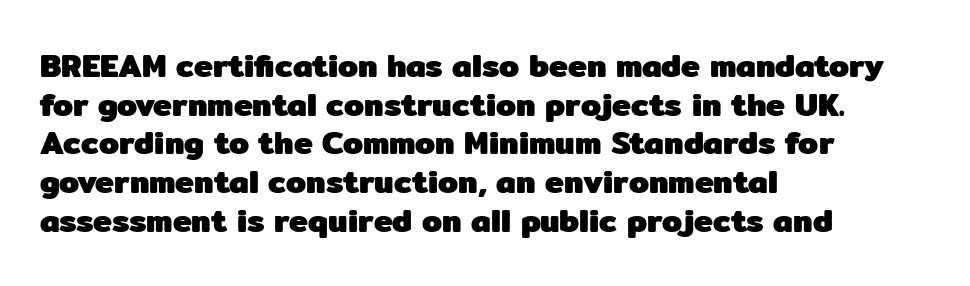
{"serif": "no", "italic": "no", "bold": "yes", "weight": "heavy", "width": "normal", "stroke_contrast": "low", "x_height": "medium", "monospaced": "no", "underline": "no", "align": "left", "line_spacing_ratio": 1.21, "letter_spacing": "normal", "letter_spacing_em": 0.0, "glyph_px": 32}
